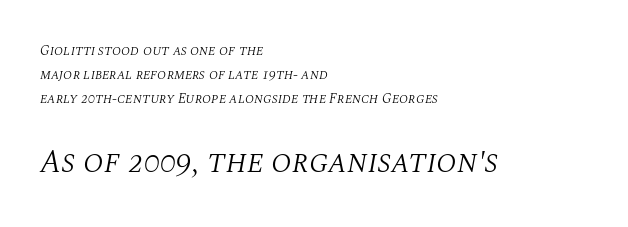
Q: Is the text bold? A: No.
Q: Is the text italic (slanted)? A: Yes, it leans right by about 10 degrees.
Q: Is the typeface a serif or a sans-serif typeface? A: Serif.
Q: Is the text underlined? A: No.
Q: How is the paragraph aligned? A: Left-aligned.
Q: Is the spacing between letters normal or unusually wide? A: Normal.
Q: Which block of text is set in a larger size, the first (top) or the second (bottom)? A: The second (bottom) one.
Q: Width (condensed, normal, or wide)? A: Normal.
Q: Stroke contrast? A: Medium.
Q: x-height? A: Large.
Q: Monospaced? A: No.
